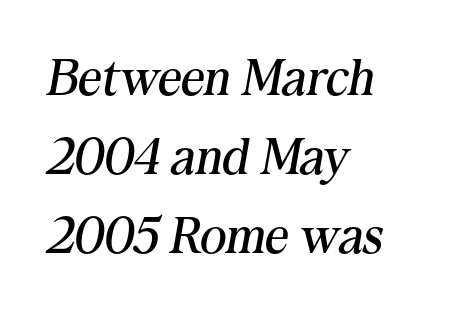
{"serif": "yes", "italic": "yes", "lean": "right", "slant_degrees": 10, "bold": "no", "weight": "regular", "width": "normal", "stroke_contrast": "medium", "x_height": "medium", "monospaced": "no", "underline": "no", "align": "left", "line_spacing": "normal", "line_spacing_ratio": 1.55, "letter_spacing": "normal", "letter_spacing_em": 0.0, "glyph_px": 51}
